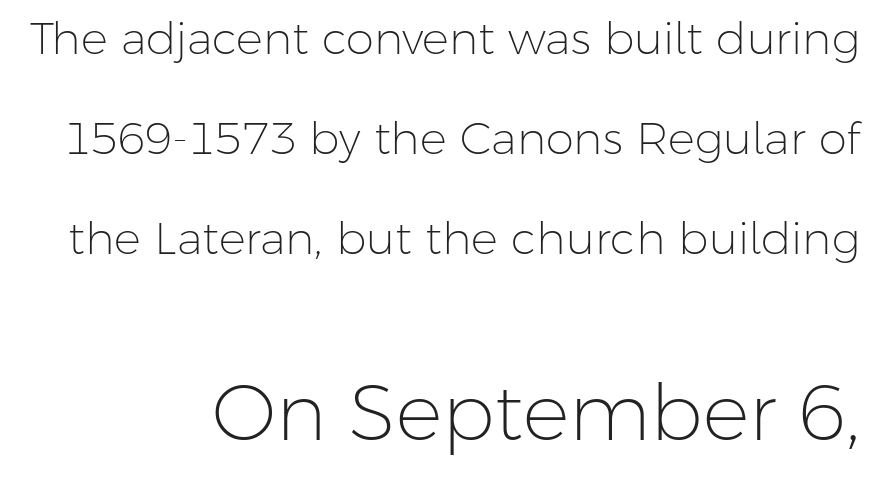
Q: Is the text bold? A: No.
Q: Is the text italic (slanted)? A: No, it is upright.
Q: Is the typeface a serif or a sans-serif typeface? A: Sans-serif.
Q: Is the text underlined? A: No.
Q: How is the paragraph aligned? A: Right-aligned.
Q: Is the spacing between letters normal or unusually wide? A: Normal.
Q: Is the spacing between lines tight, normal or loose? A: Loose.
Q: Which block of text is set in a larger size, the first (top) or the second (bottom)? A: The second (bottom) one.
Q: Width (condensed, normal, or wide)? A: Normal.
Q: Stroke contrast? A: Low.
Q: x-height? A: Medium.
Q: Monospaced? A: No.
